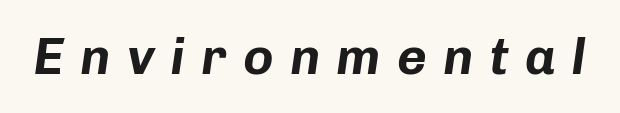
Anything drawn beneath the words? Only blank space. Someone cranked the tracking dial way up on this one. You could not count columns in this text — the font is proportionally spaced. The typesetting leans heavy: a genuine bold. The lettering tilts uniformly, giving the passage an italic look.
